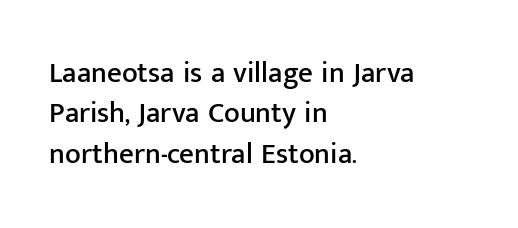
{"serif": "no", "italic": "no", "width": "normal", "stroke_contrast": "low", "x_height": "medium", "monospaced": "no", "underline": "no", "align": "left", "line_spacing": "normal", "line_spacing_ratio": 1.39, "letter_spacing": "normal", "letter_spacing_em": 0.0, "glyph_px": 29}
